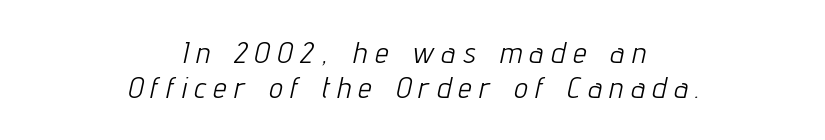
Q: Is the text bold? A: No.
Q: Is the text italic (slanted)? A: Yes, it leans right by about 12 degrees.
Q: Is the text underlined? A: No.
Q: How is the paragraph aligned? A: Centered.
Q: Is the spacing between letters normal or unusually wide? A: Unusually wide.
Q: Width (condensed, normal, or wide)? A: Condensed.
Q: Stroke contrast? A: Low.
Q: x-height? A: Medium.
Q: Monospaced? A: No.
